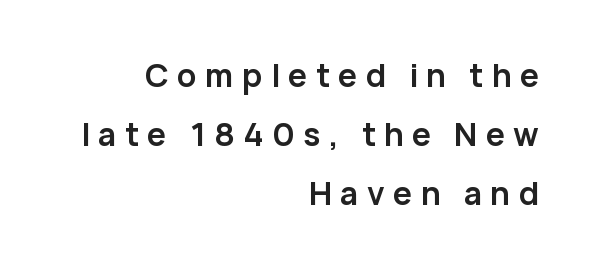
{"serif": "no", "italic": "no", "bold": "yes", "weight": "semibold", "width": "normal", "stroke_contrast": "low", "x_height": "medium", "monospaced": "no", "underline": "no", "align": "right", "line_spacing_ratio": 1.84, "letter_spacing": "wide", "letter_spacing_em": 0.26, "glyph_px": 32}
